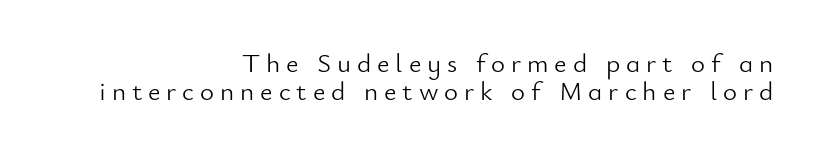
The image shows 27 px text type, upright; set right-aligned, tight line spacing (1.04x), unusually wide letter spacing (+0.22 em), not underlined.
